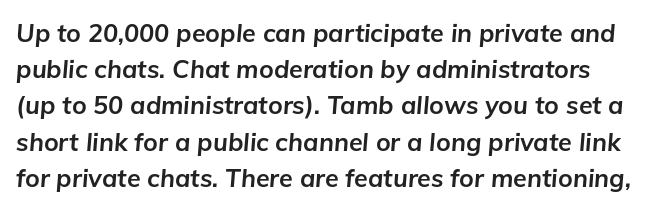
The image shows 25 px bold type, italic (leaning right); set normal line spacing (1.45x), normal letter spacing, not underlined.
